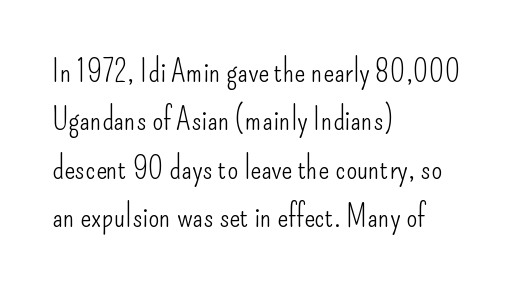
Q: Is the text bold? A: No.
Q: Is the text italic (slanted)? A: No, it is upright.
Q: Is the typeface a serif or a sans-serif typeface? A: Sans-serif.
Q: Is the text underlined? A: No.
Q: How is the paragraph aligned? A: Left-aligned.
Q: Is the spacing between letters normal or unusually wide? A: Normal.
Q: Is the spacing between lines tight, normal or loose? A: Normal.
Q: Width (condensed, normal, or wide)? A: Condensed.
Q: Stroke contrast? A: Low.
Q: x-height? A: Small.
Q: Monospaced? A: No.
